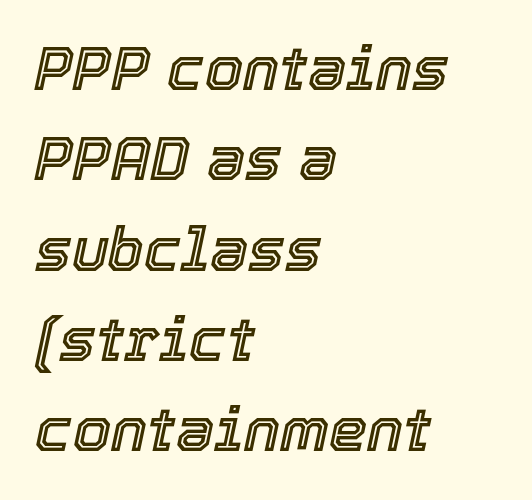
{"italic": "yes", "lean": "right", "slant_degrees": 12, "width": "normal", "x_height": "medium", "monospaced": "no", "underline": "no", "align": "left", "line_spacing": "normal", "line_spacing_ratio": 1.48, "letter_spacing": "normal", "letter_spacing_em": 0.0, "glyph_px": 61}
